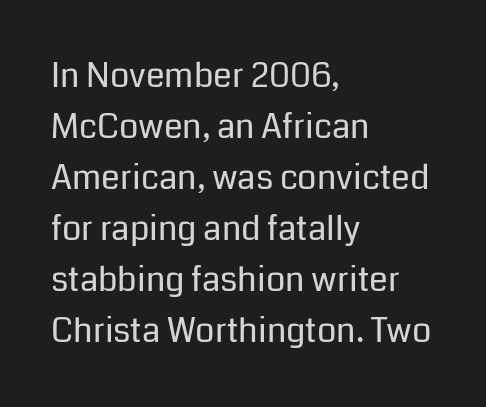
Grotesque or geometric, the face here clearly has no serifs. This is the regular roman posture of the typeface. The face used here is proportionally spaced, like ordinary book or web type. Inter-character spacing is left at the font's built-in metrics. Underlining? Definitely not there.
